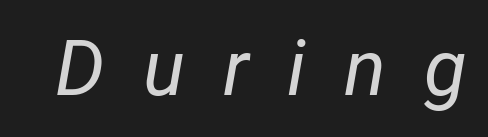
Characters are canted at an angle relative to the baseline's perpendicular. Quick note: underline off. Proportional: the letters do not fall into vertical columns. Stroke mass is kept to a normal reading level or below. Between one letter and the next there's a generous, obvious gap.
